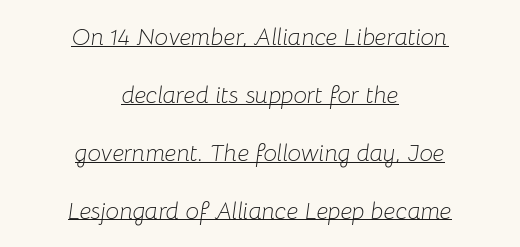
{"italic": "yes", "lean": "right", "slant_degrees": 8, "bold": "no", "underline": "yes", "align": "center", "line_spacing": "loose", "line_spacing_ratio": 2.41, "letter_spacing": "normal", "letter_spacing_em": 0.0, "glyph_px": 24}
